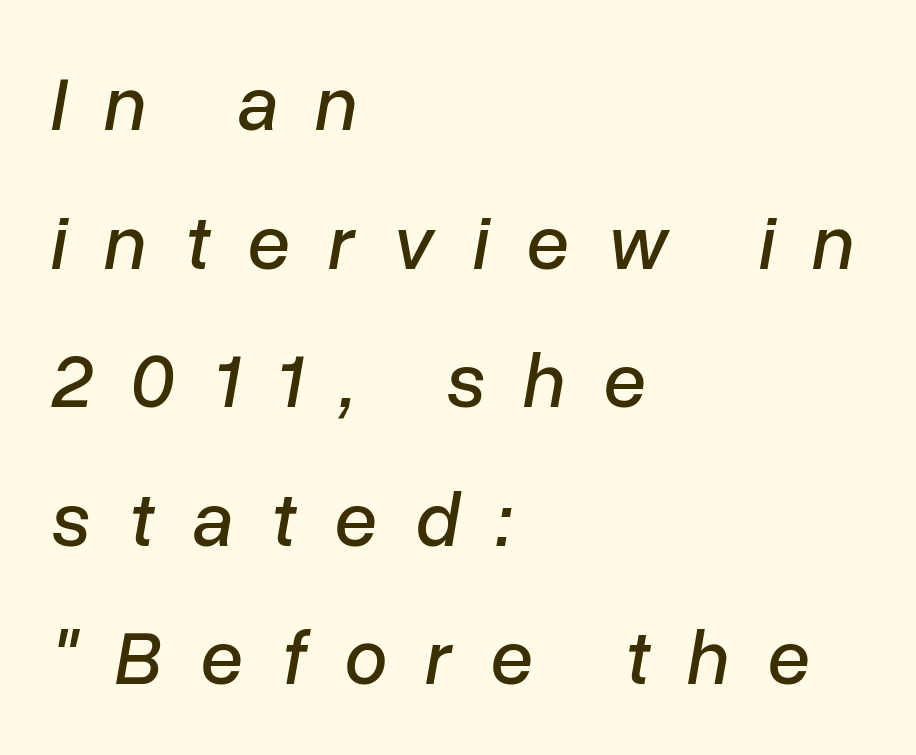
Q: Is the text italic (slanted)? A: Yes, it leans right by about 10 degrees.
Q: Is the text underlined? A: No.
Q: How is the paragraph aligned? A: Left-aligned.
Q: Is the spacing between letters normal or unusually wide? A: Unusually wide.
Q: Width (condensed, normal, or wide)? A: Normal.
Q: Stroke contrast? A: Low.
Q: x-height? A: Medium.
Q: Monospaced? A: No.
